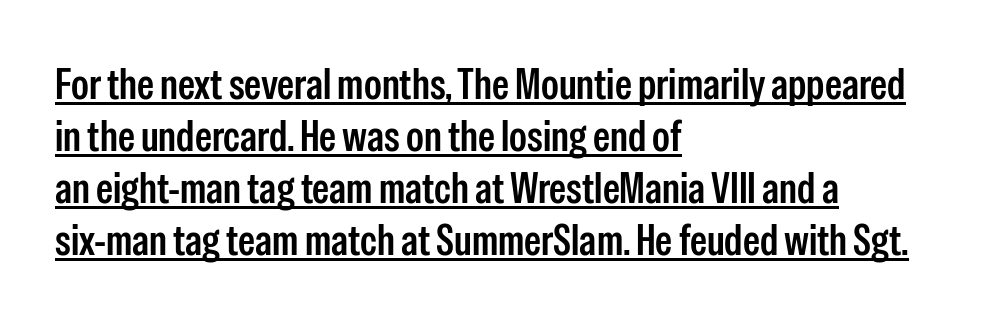
The image shows 43 px condensed sans-serif type, upright; set left-aligned, line spacing 1.21x, normal letter spacing, underlined; low stroke contrast and a medium x-height.
